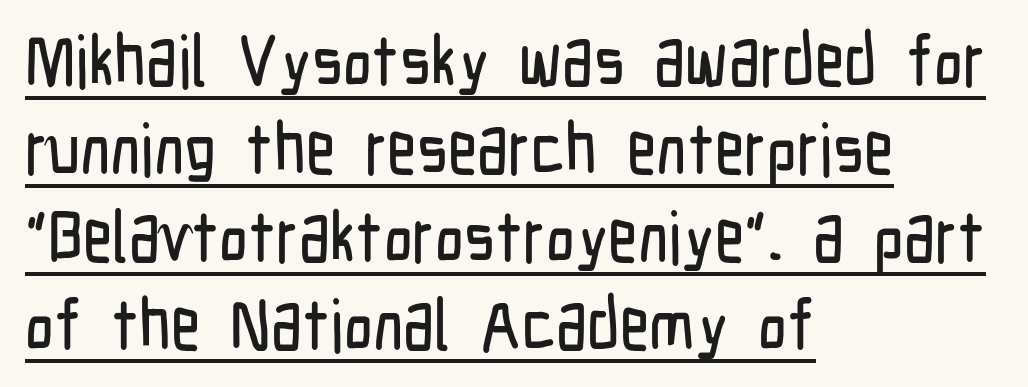
Q: Is the text italic (slanted)? A: No, it is upright.
Q: Is the typeface a serif or a sans-serif typeface? A: Sans-serif.
Q: Is the text underlined? A: Yes.
Q: How is the paragraph aligned? A: Left-aligned.
Q: Is the spacing between letters normal or unusually wide? A: Normal.
Q: Width (condensed, normal, or wide)? A: Condensed.
Q: Stroke contrast? A: Low.
Q: x-height? A: Medium.
Q: Monospaced? A: No.
